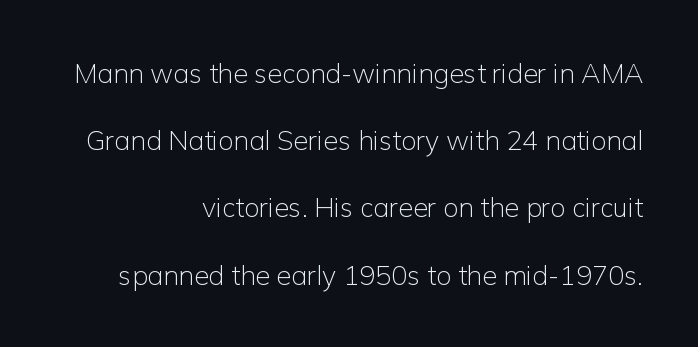
{"italic": "no", "bold": "no", "underline": "no", "align": "right", "line_spacing": "loose", "line_spacing_ratio": 2.49, "letter_spacing": "normal", "letter_spacing_em": 0.0, "glyph_px": 27}
